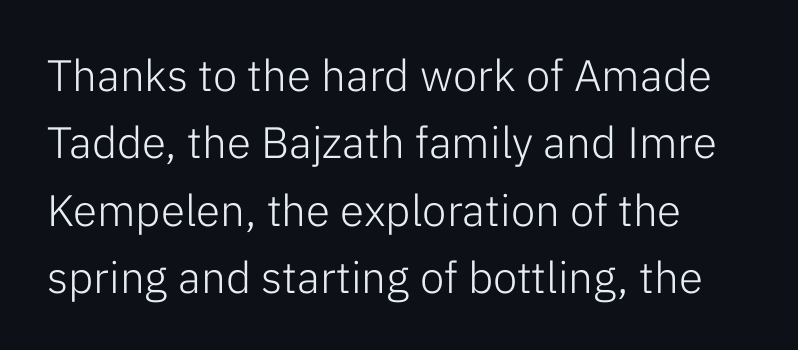
Bare-footed words on every line. Weight: regular or lighter. The rendering uses natural spacing where letterforms have individual widths. The line-height multiplier appears to be the usual default. Is there any slant? The stems are plumb.
